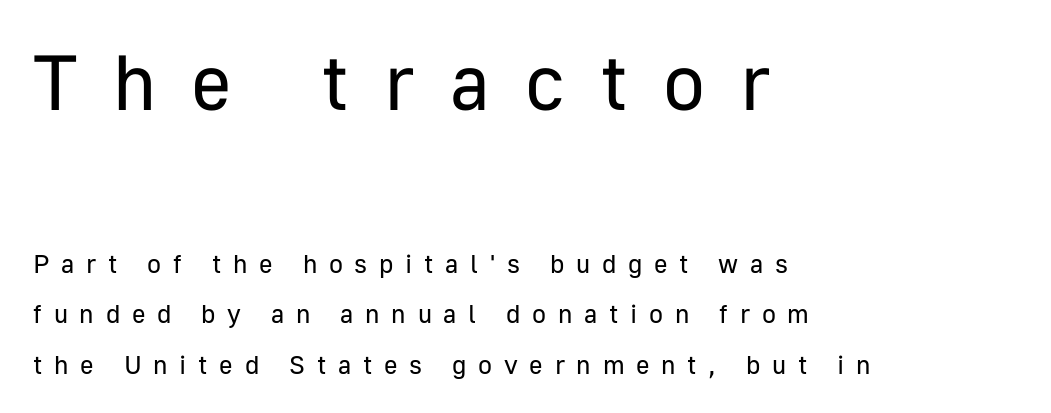
{"serif": "no", "italic": "no", "bold": "no", "weight": "regular", "width": "normal", "stroke_contrast": "low", "x_height": "medium", "monospaced": "no", "underline": "no", "align": "left", "line_spacing": "loose", "line_spacing_ratio": 1.94, "letter_spacing": "wide", "letter_spacing_em": 0.45, "larger_block": "first", "size_ratio": 3.0, "glyph_px": 78}
